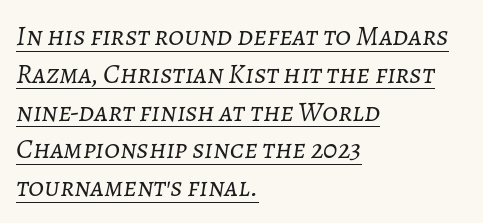
Q: Is the text bold? A: No.
Q: Is the text italic (slanted)? A: Yes, it leans right by about 7 degrees.
Q: Is the text underlined? A: Yes.
Q: How is the paragraph aligned? A: Left-aligned.
Q: Is the spacing between letters normal or unusually wide? A: Normal.
Q: Is the spacing between lines tight, normal or loose? A: Normal.
Q: Width (condensed, normal, or wide)? A: Normal.
Q: Stroke contrast? A: Low.
Q: x-height? A: Medium.
Q: Monospaced? A: No.
